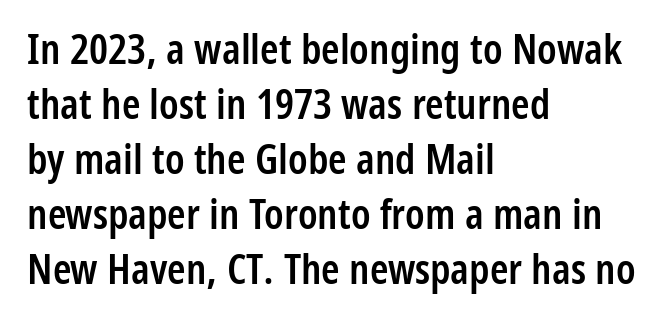
The image shows 42 px semibold, condensed sans-serif type, upright; set left-aligned, normal line spacing (1.31x), normal letter spacing, not underlined; low stroke contrast and a medium x-height.
